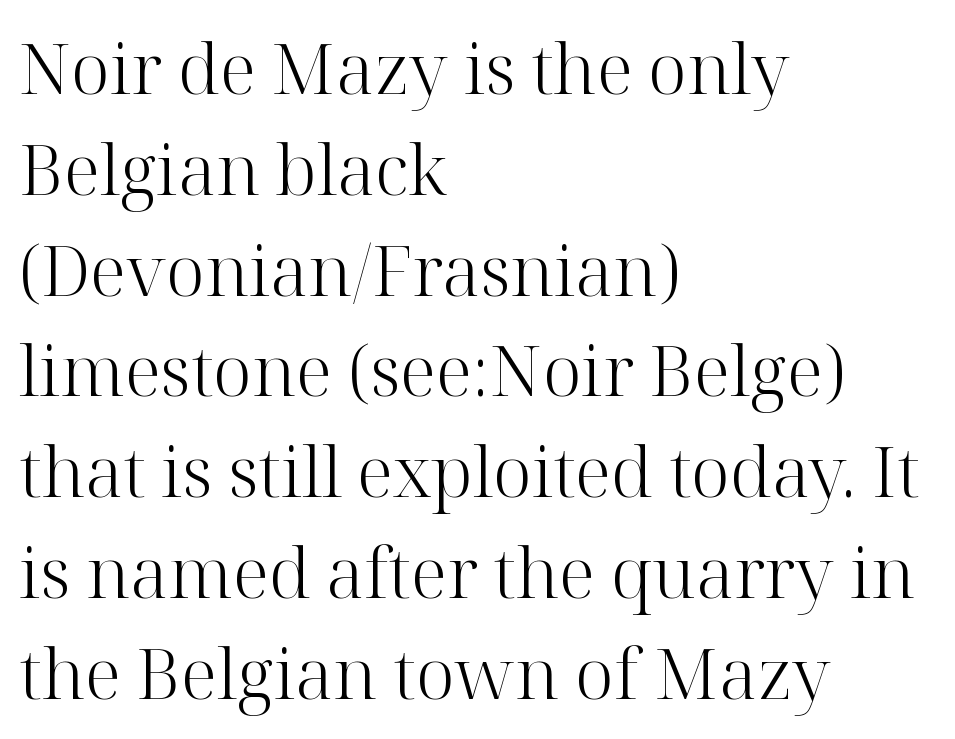
{"serif": "yes", "italic": "no", "bold": "no", "weight": "light", "width": "normal", "stroke_contrast": "high", "x_height": "medium", "monospaced": "no", "underline": "no", "align": "left", "line_spacing": "normal", "line_spacing_ratio": 1.44, "letter_spacing": "normal", "letter_spacing_em": 0.0, "glyph_px": 70}
